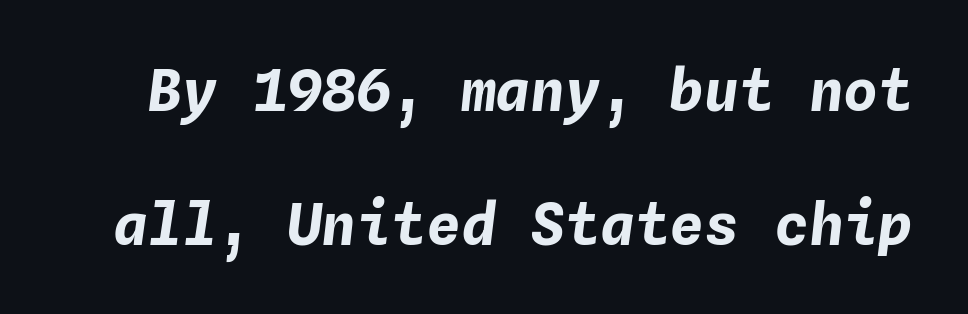
{"italic": "yes", "lean": "right", "slant_degrees": 4, "bold": "yes", "weight": "bold", "width": "normal", "stroke_contrast": "low", "x_height": "medium", "monospaced": "yes", "underline": "no", "line_spacing": "loose", "line_spacing_ratio": 2.31, "letter_spacing": "normal", "letter_spacing_em": 0.0, "glyph_px": 58}
